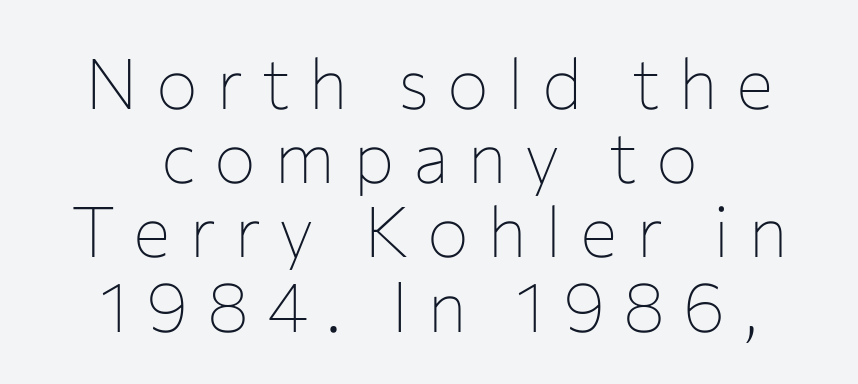
The image shows 70 px thin sans-serif type, upright; set centered, tight line spacing (1.06x), unusually wide letter spacing (+0.26 em), not underlined; low stroke contrast and a medium x-height.
